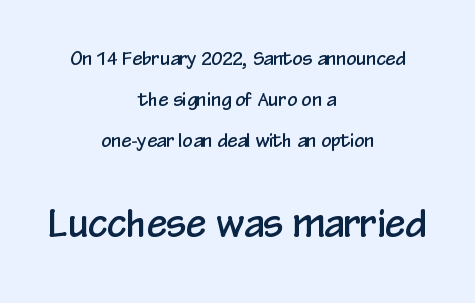
Q: Is the text italic (slanted)? A: No, it is upright.
Q: Is the typeface a serif or a sans-serif typeface? A: Sans-serif.
Q: Is the text underlined? A: No.
Q: How is the paragraph aligned? A: Centered.
Q: Is the spacing between letters normal or unusually wide? A: Normal.
Q: Is the spacing between lines tight, normal or loose? A: Loose.
Q: Which block of text is set in a larger size, the first (top) or the second (bottom)? A: The second (bottom) one.
Q: Width (condensed, normal, or wide)? A: Condensed.
Q: Stroke contrast? A: Low.
Q: x-height? A: Medium.
Q: Monospaced? A: No.
